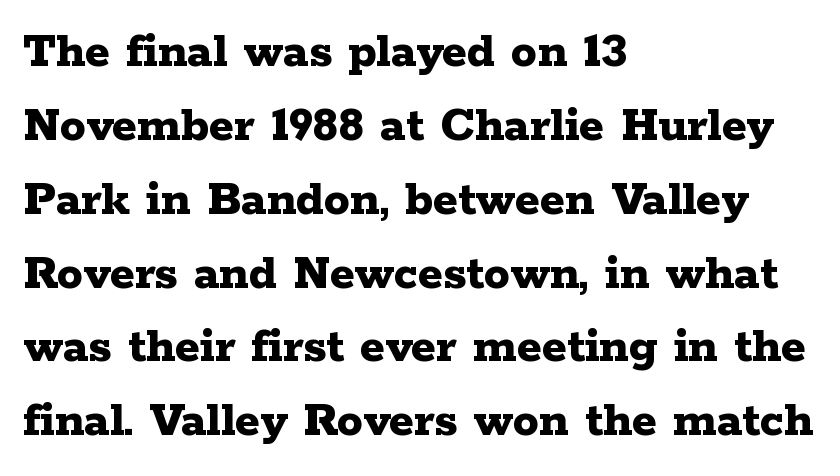
Q: Is the text bold? A: Yes.
Q: Is the text italic (slanted)? A: No, it is upright.
Q: Is the typeface a serif or a sans-serif typeface? A: Serif.
Q: Is the text underlined? A: No.
Q: How is the paragraph aligned? A: Left-aligned.
Q: Is the spacing between letters normal or unusually wide? A: Normal.
Q: Is the spacing between lines tight, normal or loose? A: Normal.
Q: Width (condensed, normal, or wide)? A: Wide.
Q: Stroke contrast? A: Low.
Q: x-height? A: Medium.
Q: Monospaced? A: No.
